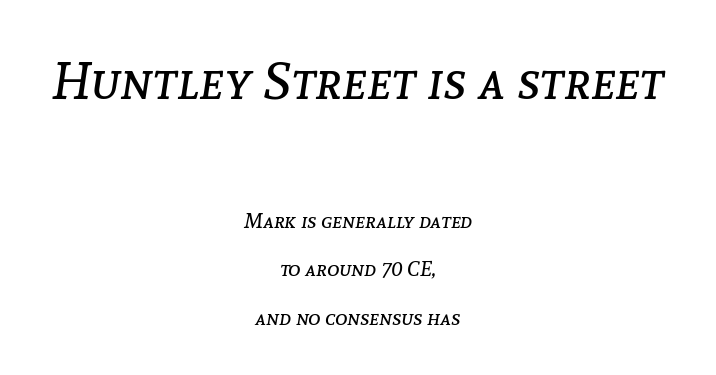
{"italic": "yes", "lean": "right", "slant_degrees": 8, "bold": "no", "weight": "regular", "width": "normal", "stroke_contrast": "low", "x_height": "medium", "monospaced": "no", "underline": "no", "align": "center", "line_spacing": "loose", "line_spacing_ratio": 2.31, "letter_spacing": "normal", "letter_spacing_em": 0.0, "larger_block": "first", "size_ratio": 2.48, "glyph_px": 52}
